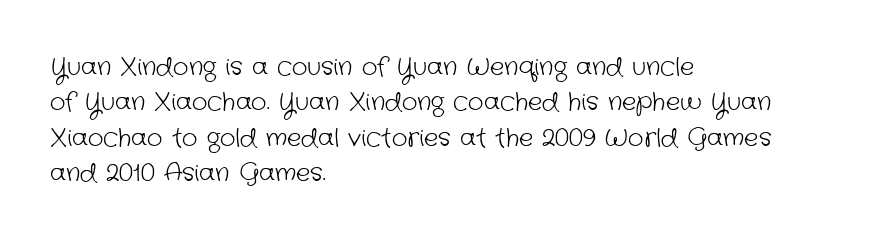
The image shows 24 px text type; set left-aligned, normal line spacing (1.47x), normal letter spacing, not underlined.
